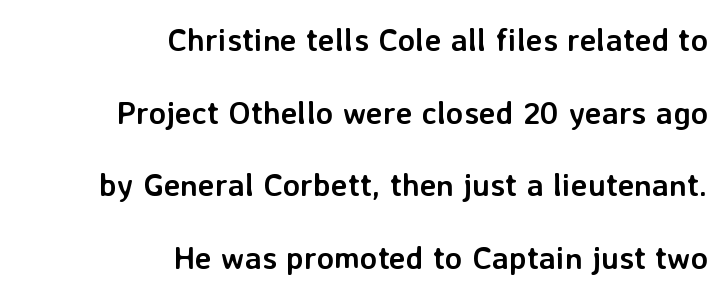
The image shows 32 px semibold sans-serif type, upright; set right-aligned, loose line spacing (2.27x), normal letter spacing, not underlined; low stroke contrast and a medium x-height.
